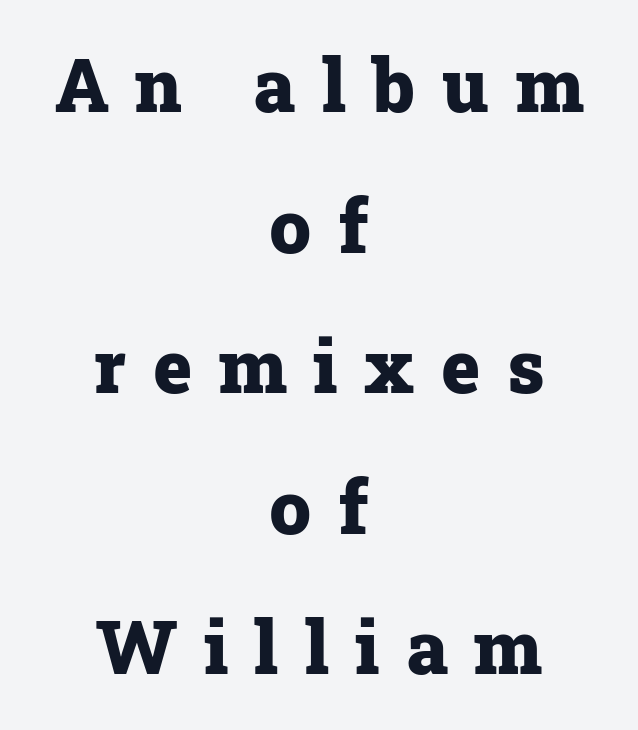
The image shows 74 px heavy serif type, upright; set centered, loose line spacing (1.9x), unusually wide letter spacing (+0.36 em), not underlined; low stroke contrast and a medium x-height.
